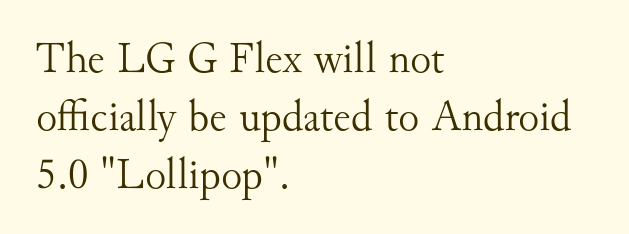
{"serif": "yes", "italic": "no", "bold": "no", "weight": "light", "width": "normal", "stroke_contrast": "medium", "x_height": "small", "monospaced": "no", "underline": "no", "align": "left", "line_spacing": "normal", "line_spacing_ratio": 1.32, "letter_spacing": "normal", "letter_spacing_em": 0.0, "glyph_px": 44}
